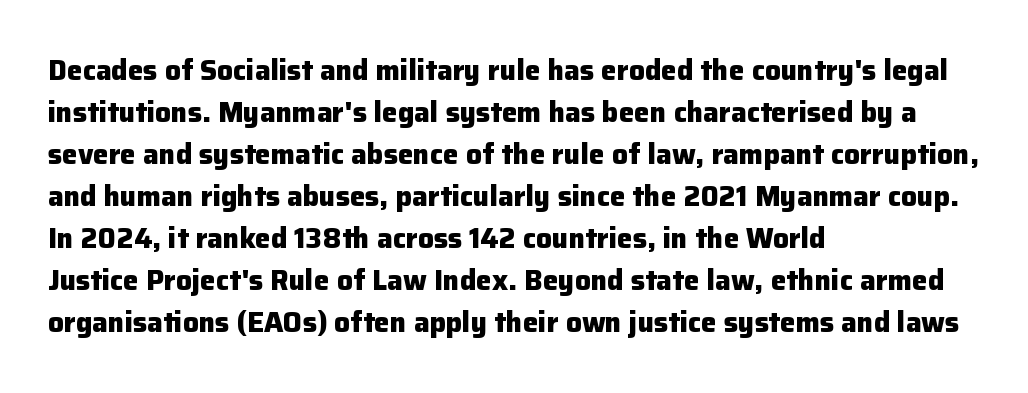
Q: Is the text bold? A: Yes.
Q: Is the text italic (slanted)? A: No, it is upright.
Q: Is the typeface a serif or a sans-serif typeface? A: Sans-serif.
Q: Is the text underlined? A: No.
Q: How is the paragraph aligned? A: Left-aligned.
Q: Is the spacing between letters normal or unusually wide? A: Normal.
Q: Is the spacing between lines tight, normal or loose? A: Normal.
Q: Width (condensed, normal, or wide)? A: Normal.
Q: Stroke contrast? A: Low.
Q: x-height? A: Medium.
Q: Monospaced? A: No.
